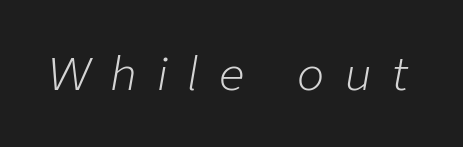
Q: Is the text bold? A: No.
Q: Is the text italic (slanted)? A: Yes, it leans right by about 9 degrees.
Q: Is the text underlined? A: No.
Q: Is the spacing between letters normal or unusually wide? A: Unusually wide.
Q: Width (condensed, normal, or wide)? A: Normal.
Q: Stroke contrast? A: Low.
Q: x-height? A: Medium.
Q: Monospaced? A: No.
